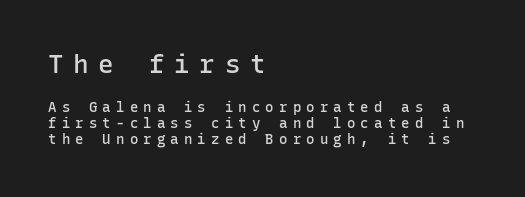
The image shows 26 px text type, upright; set left-aligned, tight line spacing (1.14x), unusually wide letter spacing (+0.37 em), not underlined; the first (top) block is 1.86x larger.
